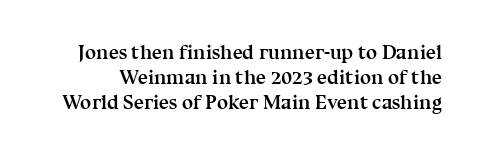
Q: Is the text bold? A: Yes.
Q: Is the text italic (slanted)? A: No, it is upright.
Q: Is the text underlined? A: No.
Q: Is the spacing between letters normal or unusually wide? A: Normal.
